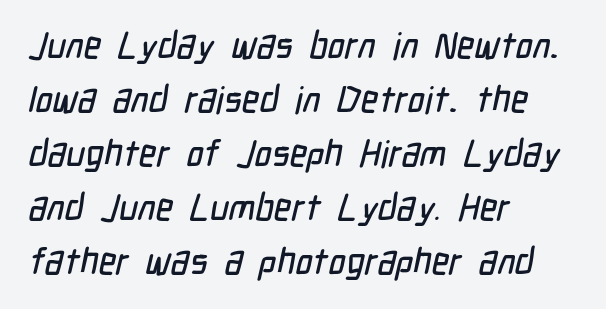
Q: Is the typeface a serif or a sans-serif typeface? A: Sans-serif.
Q: Is the text underlined? A: No.
Q: How is the paragraph aligned? A: Left-aligned.
Q: Is the spacing between letters normal or unusually wide? A: Normal.
Q: Is the spacing between lines tight, normal or loose? A: Normal.
Q: Width (condensed, normal, or wide)? A: Condensed.
Q: Stroke contrast? A: Low.
Q: x-height? A: Medium.
Q: Monospaced? A: No.
